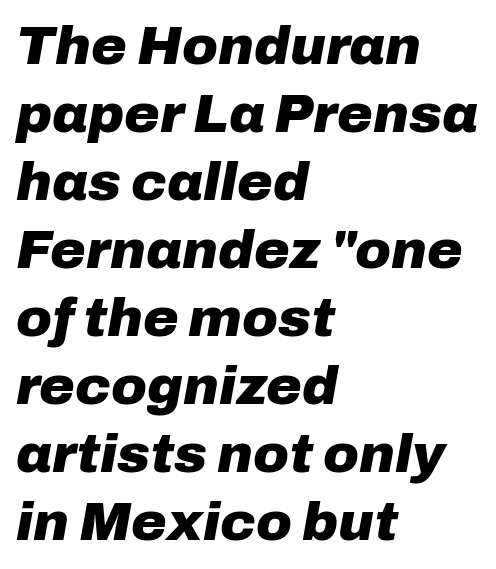
Tracking value appears to be zero — textbook default spacing. How heavy is the stroke? Heavy — this is a bold. The passage shown leans; its letterforms are oblique. In CSS terms this would be text-align: left. Bare-footed words on every line. Proportional: the letters do not fall into vertical columns.
